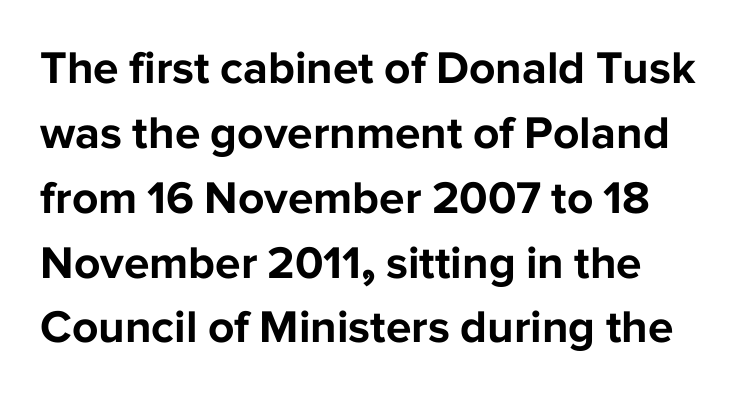
Visually the block forms a straight wall on the left and a jagged coastline on the right. The line texture is even and compact thanks to regular tracking. Does the type have serifs? No, each stem ends abruptly. The typesetting leans heavy: a genuine bold. Regular leading. The zone under the glyphs is completely vacant.
